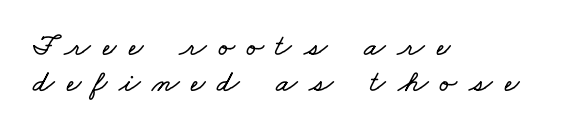
Q: Is the text underlined? A: No.
Q: How is the paragraph aligned? A: Left-aligned.
Q: Is the spacing between letters normal or unusually wide? A: Unusually wide.
Q: Is the spacing between lines tight, normal or loose? A: Tight.
Q: Width (condensed, normal, or wide)? A: Wide.
Q: Stroke contrast? A: Low.
Q: x-height? A: Small.
Q: Monospaced? A: No.
